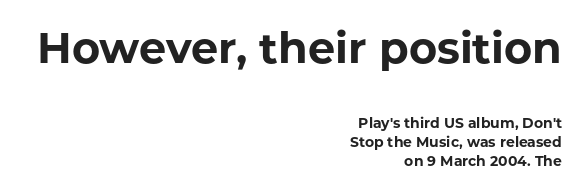
The image shows 43 px bold sans-serif type, upright; set right-aligned, normal line spacing (1.36x), normal letter spacing, not underlined; the first (top) block is 3.07x larger; low stroke contrast and a medium x-height.
